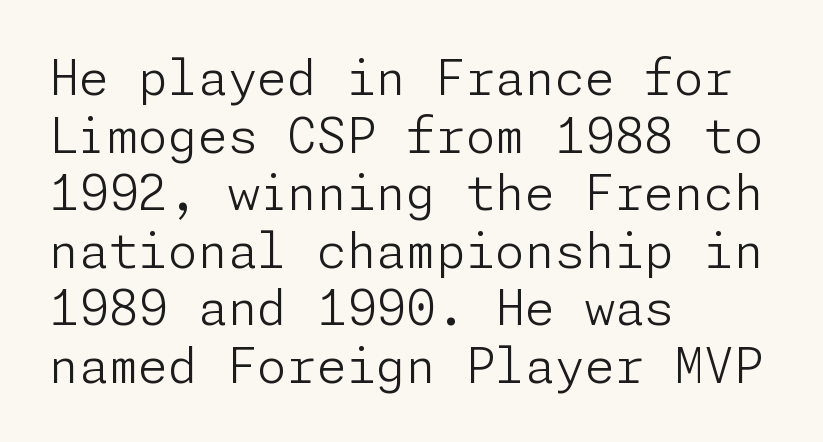
Q: Is the text bold? A: No.
Q: Is the text italic (slanted)? A: No, it is upright.
Q: Is the typeface a serif or a sans-serif typeface? A: Sans-serif.
Q: Is the text underlined? A: No.
Q: How is the paragraph aligned? A: Left-aligned.
Q: Is the spacing between letters normal or unusually wide? A: Normal.
Q: Width (condensed, normal, or wide)? A: Normal.
Q: Stroke contrast? A: Low.
Q: x-height? A: Medium.
